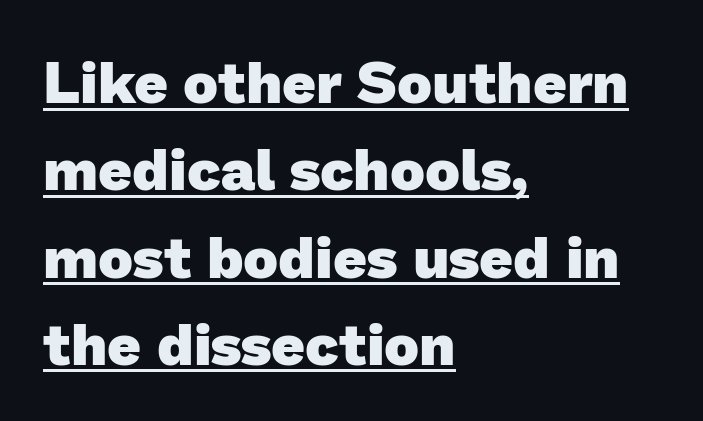
The image shows 59 px heavy sans-serif type; set left-aligned, normal line spacing (1.48x), normal letter spacing, underlined; low stroke contrast and a medium x-height.
